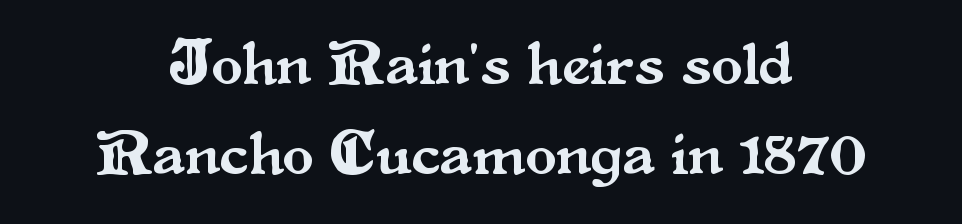
Q: Is the text italic (slanted)? A: No, it is upright.
Q: Is the typeface a serif or a sans-serif typeface? A: Serif.
Q: Is the text underlined? A: No.
Q: How is the paragraph aligned? A: Centered.
Q: Is the spacing between letters normal or unusually wide? A: Normal.
Q: Is the spacing between lines tight, normal or loose? A: Normal.
Q: Width (condensed, normal, or wide)? A: Normal.
Q: Stroke contrast? A: Medium.
Q: x-height? A: Small.
Q: Monospaced? A: No.
